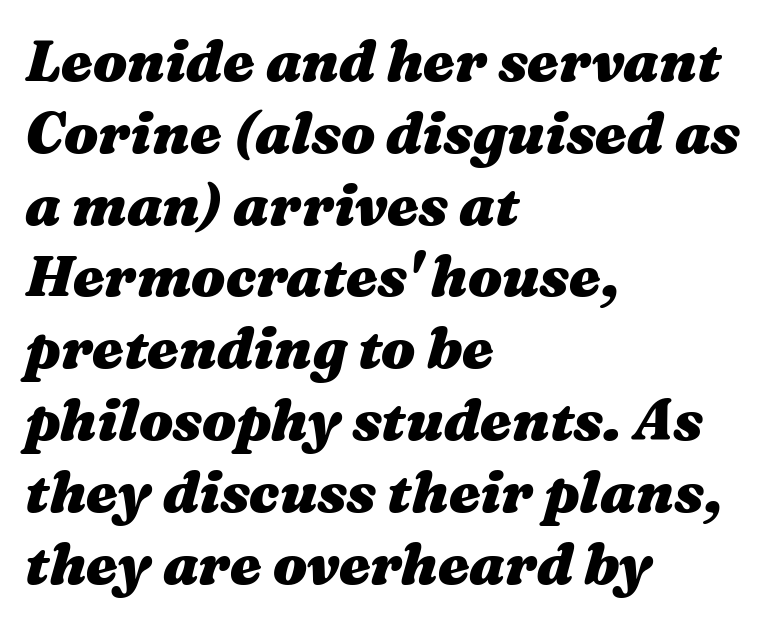
The image shows 57 px heavy, wide type, italic (leaning right); set left-aligned, normal line spacing (1.26x), normal letter spacing, not underlined; medium stroke contrast and a medium x-height.
